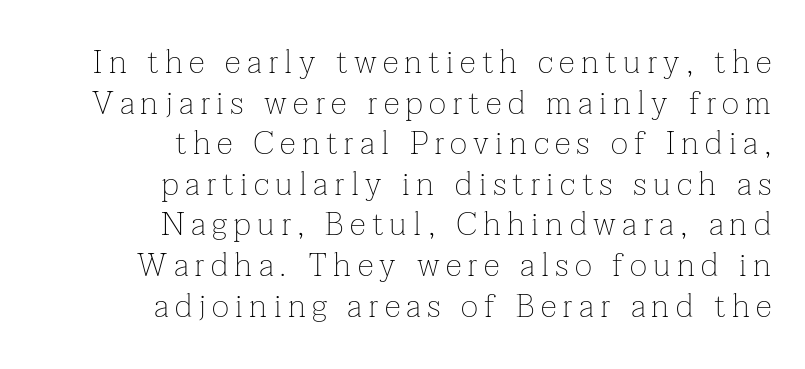
Characters remain perfectly vertical along every line. A typesetter would call this proportional, since set widths differ per character. This rendering employs a face with finishing strokes, i.e., a serif. The foot of each line stays bare and open. This sample is right-justified, so line beginnings fall wherever the words allow.
